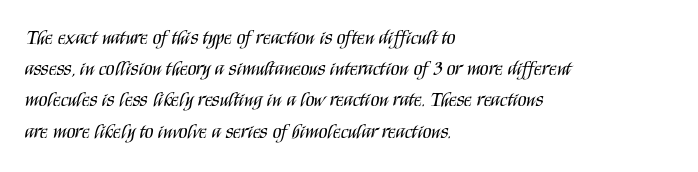
Q: Is the text bold? A: No.
Q: Is the text italic (slanted)? A: Yes.
Q: Is the text underlined? A: No.
Q: How is the paragraph aligned? A: Left-aligned.
Q: Is the spacing between letters normal or unusually wide? A: Normal.
Q: Is the spacing between lines tight, normal or loose? A: Normal.
